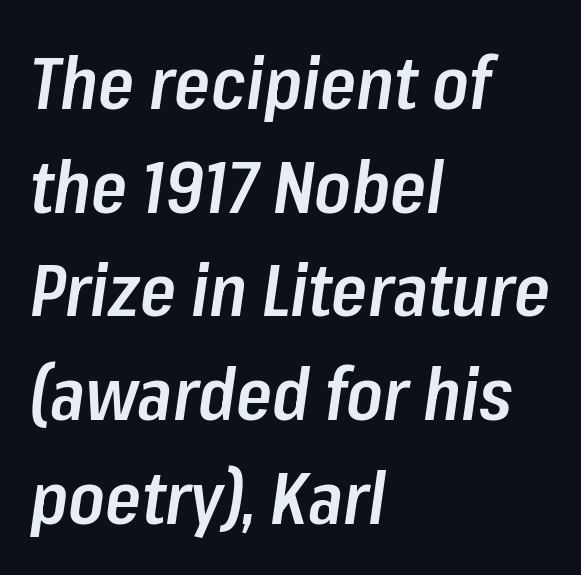
{"italic": "yes", "lean": "right", "slant_degrees": 8, "bold": "semi", "weight": "semibold", "width": "condensed", "stroke_contrast": "low", "x_height": "medium", "monospaced": "no", "underline": "no", "align": "left", "line_spacing": "normal", "line_spacing_ratio": 1.42, "letter_spacing": "normal", "letter_spacing_em": 0.0, "glyph_px": 73}
